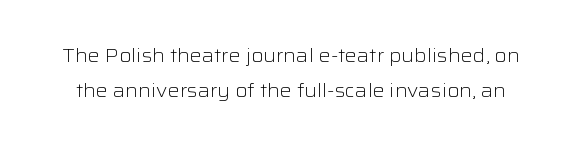
Q: Is the text bold? A: No.
Q: Is the text italic (slanted)? A: No, it is upright.
Q: Is the text underlined? A: No.
Q: Is the spacing between letters normal or unusually wide? A: Normal.
